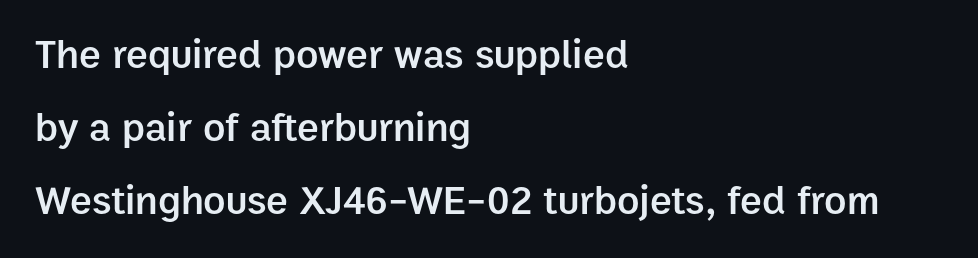
The image shows 41 px semibold sans-serif type, upright; set left-aligned, line spacing 1.78x, normal letter spacing, not underlined; low stroke contrast and a medium x-height.
